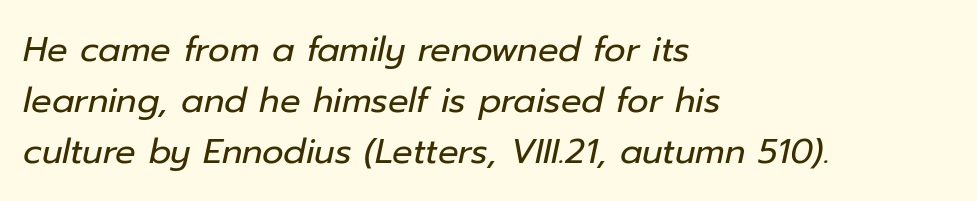
The leading is moderate, giving the passage an even texture. Spacing verdict: proportional, widths tailored to each character. Tall strokes in this sample are angled rather than plumb. Observe the ordinary spacing: letters are neighbours, not strangers.
